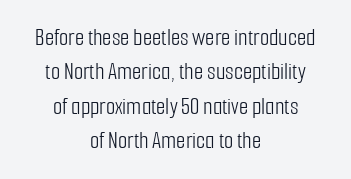
The image shows 24 px text type, upright; set centered, normal line spacing (1.43x), normal letter spacing, not underlined.
